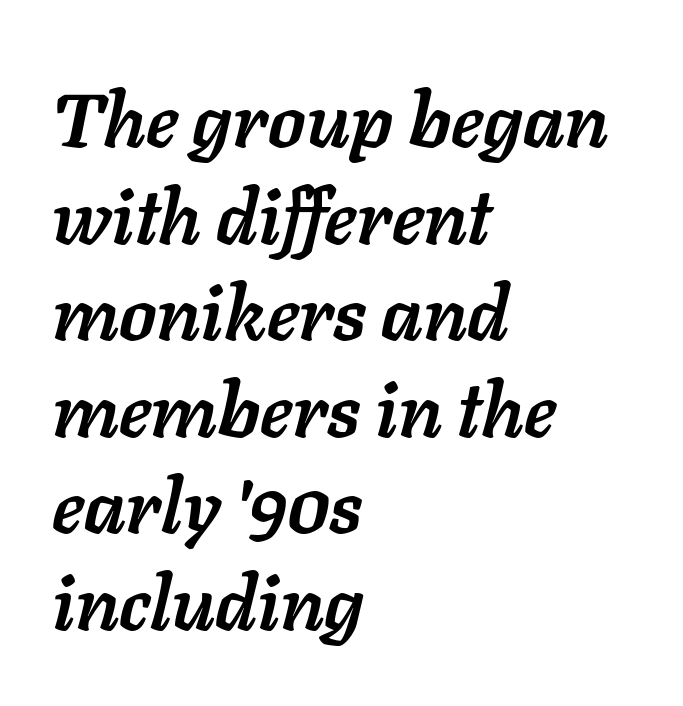
{"italic": "yes", "lean": "right", "slant_degrees": 11, "bold": "yes", "weight": "semibold", "width": "normal", "stroke_contrast": "low", "x_height": "medium", "monospaced": "no", "underline": "no", "align": "left", "line_spacing": "normal", "line_spacing_ratio": 1.27, "letter_spacing": "normal", "letter_spacing_em": 0.0, "glyph_px": 76}
